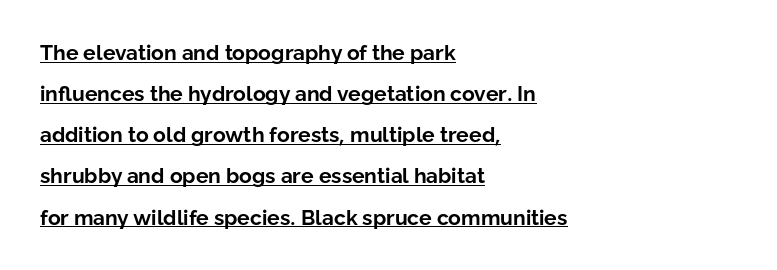
The image shows 21 px bold type, upright; set left-aligned, loose line spacing (1.96x), normal letter spacing, underlined.
